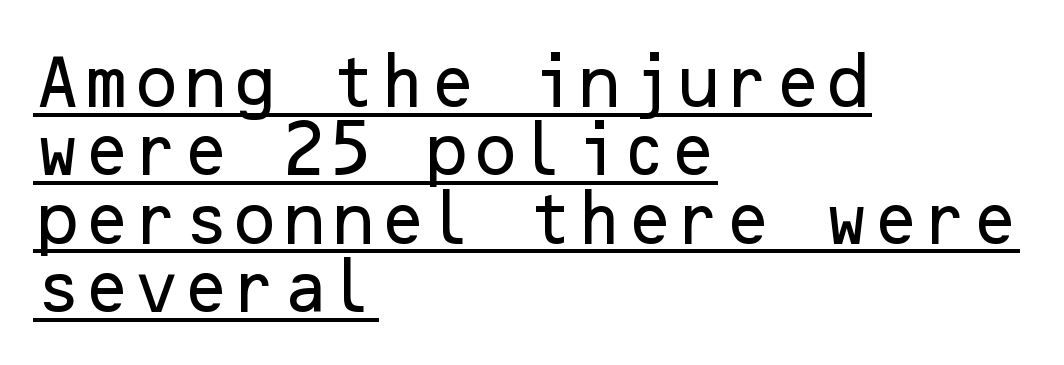
This rendering leaves character spacing at its baseline value. The face used here appears with an underline applied. The rag falls on the right side of this text block. Stroke terminals: plain, sans-serif.
